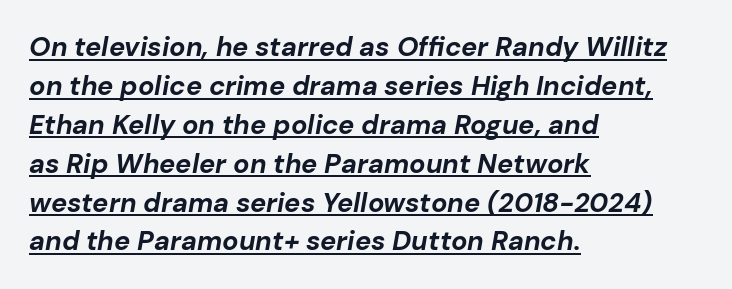
Letter spacing: default. This sample carries an underscore along the baseline area. Chunky letters — that's bold for sure. These lines were composed using italics. If you drew a ruler down the left edge, every line would touch it. Honestly, the row spacing looks completely unremarkable.
